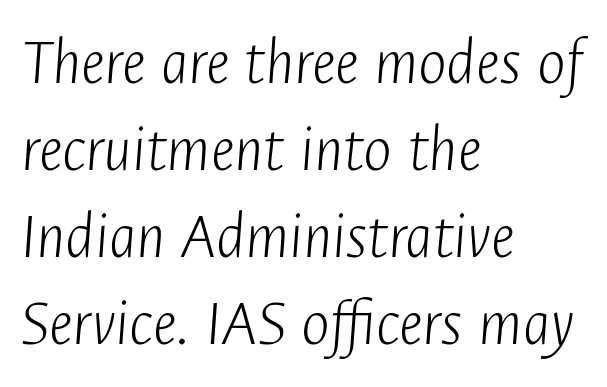
Q: Is the text bold? A: No.
Q: Is the text italic (slanted)? A: Yes, it leans right by about 4 degrees.
Q: Is the text underlined? A: No.
Q: How is the paragraph aligned? A: Left-aligned.
Q: Is the spacing between letters normal or unusually wide? A: Normal.
Q: Is the spacing between lines tight, normal or loose? A: Normal.
Q: Width (condensed, normal, or wide)? A: Condensed.
Q: Stroke contrast? A: Low.
Q: x-height? A: Medium.
Q: Monospaced? A: No.
